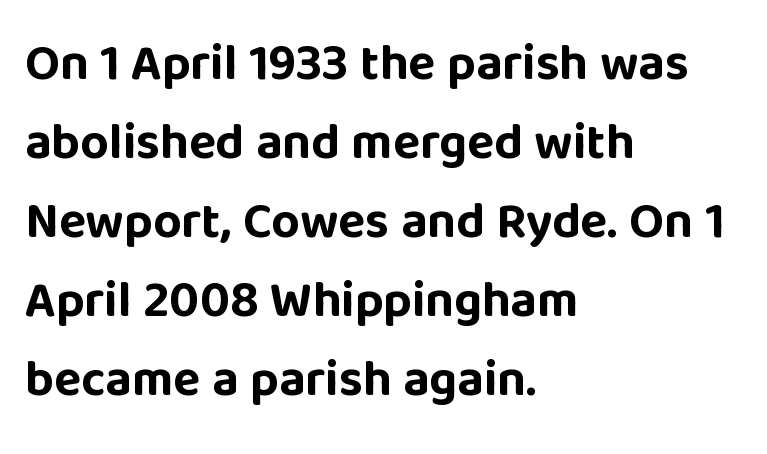
Q: Is the text bold? A: Yes.
Q: Is the text italic (slanted)? A: No, it is upright.
Q: Is the typeface a serif or a sans-serif typeface? A: Sans-serif.
Q: Is the text underlined? A: No.
Q: How is the paragraph aligned? A: Left-aligned.
Q: Is the spacing between letters normal or unusually wide? A: Normal.
Q: Is the spacing between lines tight, normal or loose? A: Normal.
Q: Width (condensed, normal, or wide)? A: Normal.
Q: Stroke contrast? A: Low.
Q: x-height? A: Large.
Q: Monospaced? A: No.
